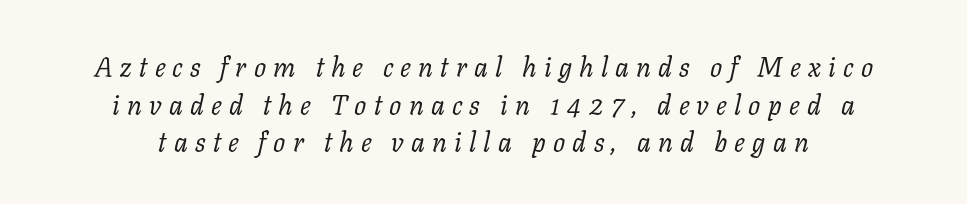
A student would call this center alignment; a typographer would say set centered. A typesetter would mark this as italic. The font sits on the lighter half of the weight spectrum, regular included. Inter-character spacing is expanded well beyond the font's built-in metrics. In terms of leading, this rendering sits right in the middle.
